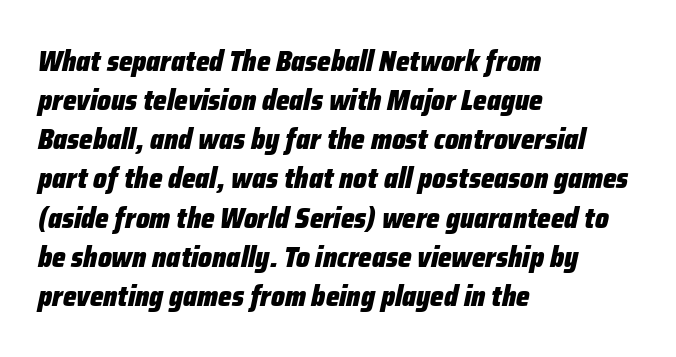
Every row of glyphs begins at an identical x-position on the left. Students, observe: this is what conventionally led text looks like. Strong, thick strokes mark this as bold type. Characters follow at the spacing the type designer built in. Descender tails drop into unmarked territory.
